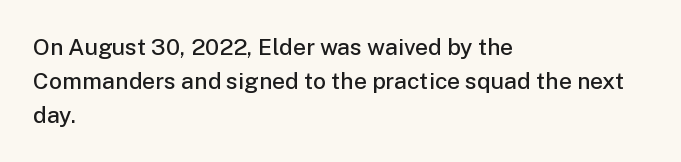
{"italic": "no", "bold": "semi", "underline": "no", "align": "left", "line_spacing": "normal", "line_spacing_ratio": 1.47, "letter_spacing": "normal", "letter_spacing_em": 0.0, "glyph_px": 23}
